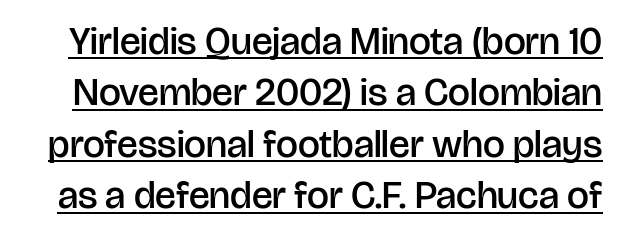
{"serif": "no", "italic": "no", "bold": "semi", "weight": "semibold", "width": "normal", "stroke_contrast": "low", "x_height": "large", "monospaced": "no", "underline": "yes", "line_spacing": "normal", "line_spacing_ratio": 1.32, "letter_spacing": "normal", "letter_spacing_em": 0.0, "glyph_px": 39}
